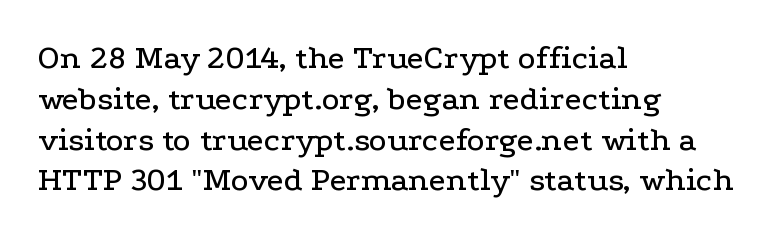
{"serif": "yes", "italic": "no", "width": "wide", "stroke_contrast": "low", "x_height": "medium", "monospaced": "no", "underline": "no", "align": "left", "line_spacing_ratio": 1.2, "letter_spacing": "normal", "letter_spacing_em": 0.0, "glyph_px": 34}
